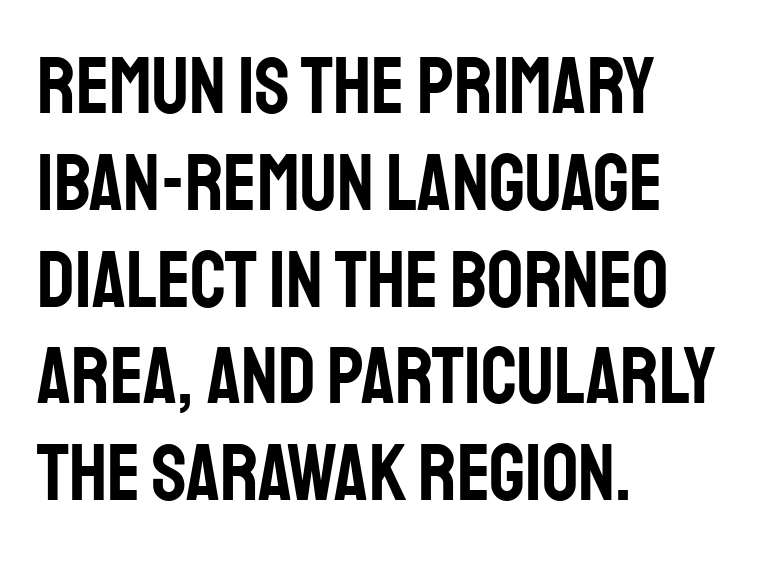
{"serif": "no", "italic": "no", "width": "condensed", "stroke_contrast": "low", "x_height": "large", "monospaced": "no", "underline": "no", "align": "left", "line_spacing_ratio": 1.21, "letter_spacing": "normal", "letter_spacing_em": 0.0, "glyph_px": 80}
